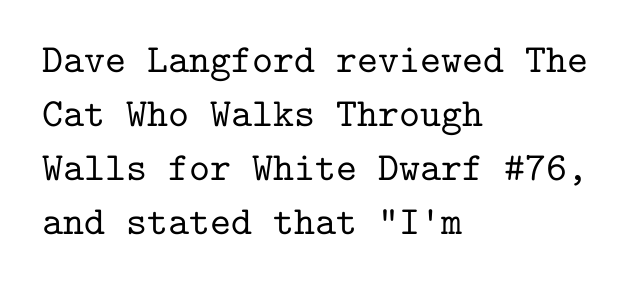
Q: Is the text italic (slanted)? A: No, it is upright.
Q: Is the typeface a serif or a sans-serif typeface? A: Serif.
Q: Is the text underlined? A: No.
Q: How is the paragraph aligned? A: Left-aligned.
Q: Is the spacing between letters normal or unusually wide? A: Normal.
Q: Is the spacing between lines tight, normal or loose? A: Normal.
Q: Width (condensed, normal, or wide)? A: Normal.
Q: Stroke contrast? A: Low.
Q: x-height? A: Medium.
Q: Monospaced? A: Yes.
